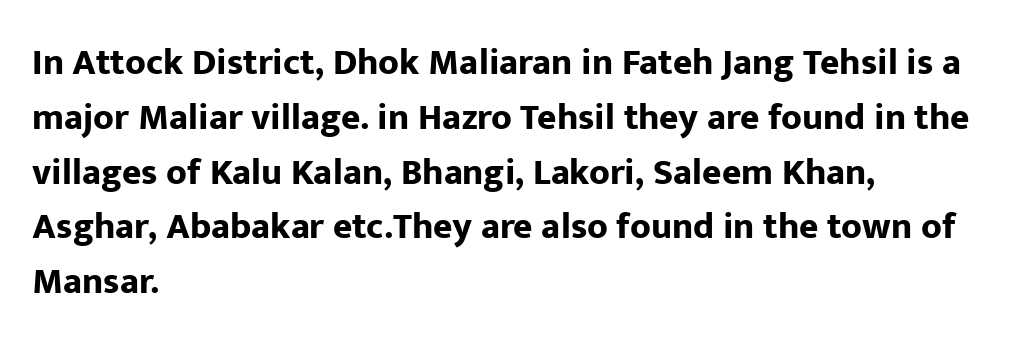
{"serif": "no", "italic": "no", "bold": "yes", "weight": "bold", "width": "normal", "stroke_contrast": "low", "x_height": "medium", "monospaced": "no", "underline": "no", "align": "left", "line_spacing": "normal", "line_spacing_ratio": 1.48, "letter_spacing": "normal", "letter_spacing_em": 0.0, "glyph_px": 37}
